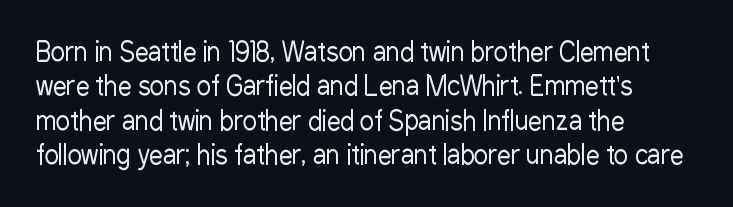
The letterforms sit at book weight or below. Honestly, the letter spacing is just normal — you wouldn't notice it. The type sits square on the baseline with zero lean. Unmarked baselines from the first word to the last. The text block is weighted toward the left margin, trailing off unevenly rightward. The designer left line spacing at the default.
